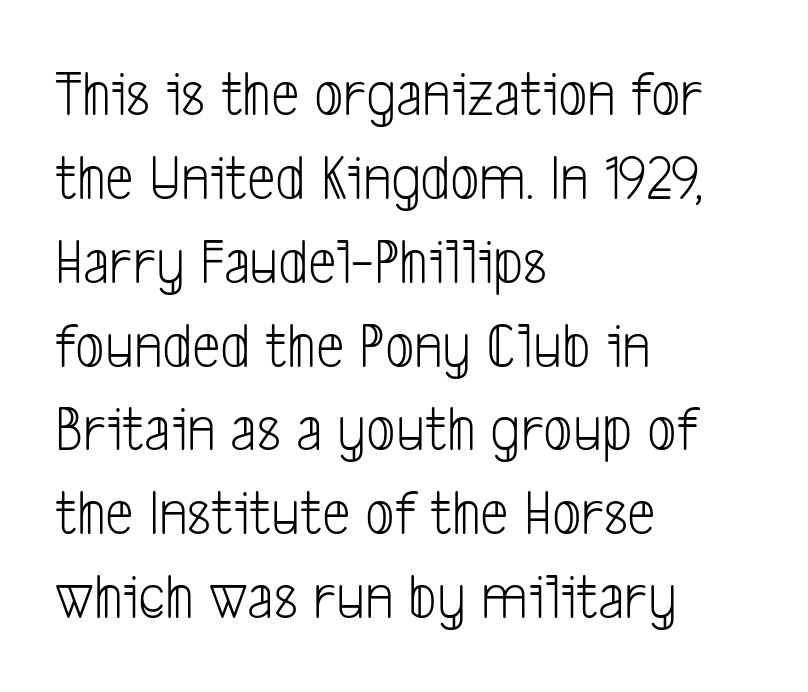
{"serif": "no", "bold": "no", "weight": "light", "width": "condensed", "stroke_contrast": "low", "x_height": "medium", "monospaced": "no", "underline": "no", "align": "left", "line_spacing": "normal", "line_spacing_ratio": 1.31, "letter_spacing": "normal", "letter_spacing_em": 0.0, "glyph_px": 64}
